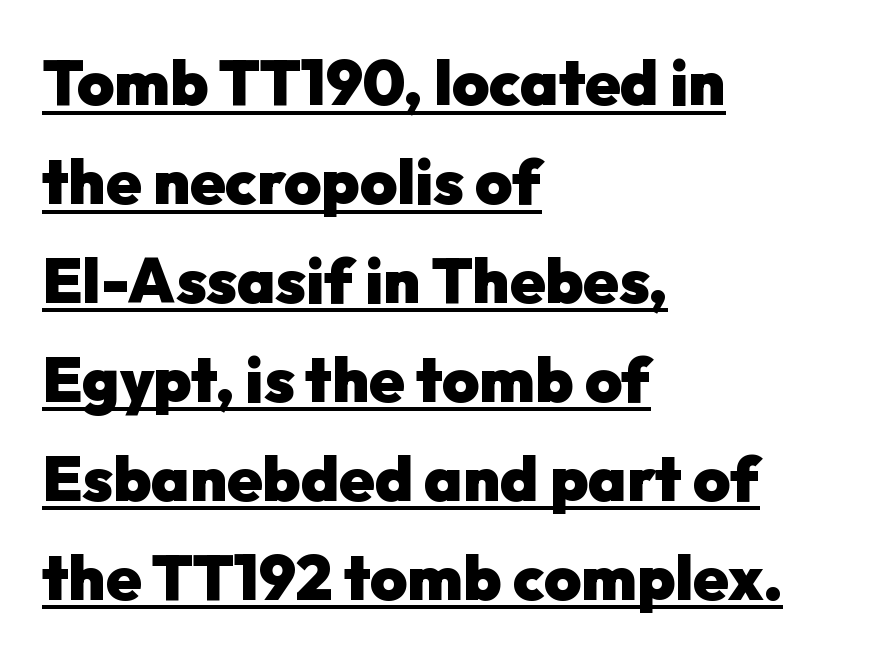
The image shows 63 px heavy sans-serif type, upright; set left-aligned, normal line spacing (1.57x), normal letter spacing, underlined; low stroke contrast and a medium x-height.
